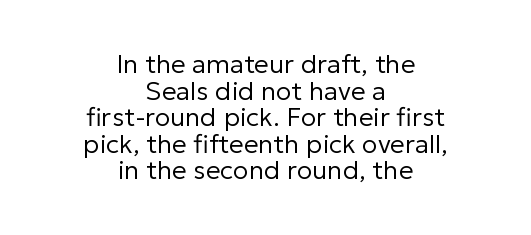
Is there much room between lines? No — they nearly touch. Visually the block forms a symmetrical silhouette, jagged on both flanks. Rendered with straight, roman letterforms. No letter is thick-stroked: the sample isn't bold. Compared with typical body copy, the letter spacing here is the same. Anything drawn beneath the words? Only blank space.
